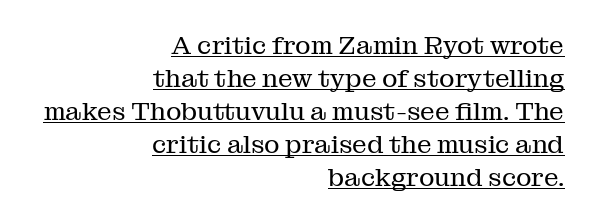
Check the space under the baseline: a stroke is drawn there. The block of text has a typical density, with ordinary space between rows. The horizontal fit of the characters is conventional and even. The strokes are not fattened; the text isn't bold. Does the lettering tilt? It doesn't — this is upright.
